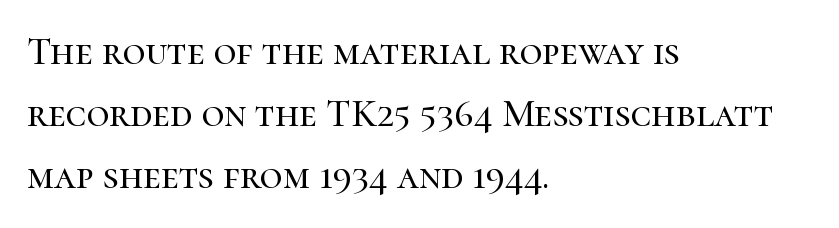
Typographically, this falls in the serif category. Every stem runs plumb, perpendicular to the baseline. These lines stack with their left ends in a neat column. Note the varied advance widths — an 'i' is clearly narrower than an 'm'. Default kerning and tracking; the words read as compact shapes. Successive baselines arrive at the customary interval.
